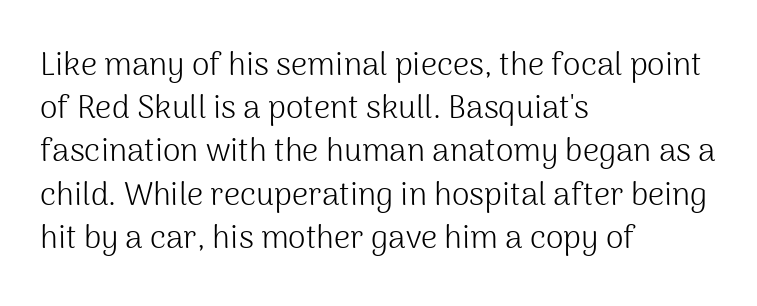
Q: Is the text bold? A: No.
Q: Is the text italic (slanted)? A: No, it is upright.
Q: Is the typeface a serif or a sans-serif typeface? A: Sans-serif.
Q: Is the text underlined? A: No.
Q: How is the paragraph aligned? A: Left-aligned.
Q: Is the spacing between letters normal or unusually wide? A: Normal.
Q: Is the spacing between lines tight, normal or loose? A: Normal.
Q: Width (condensed, normal, or wide)? A: Normal.
Q: Stroke contrast? A: Medium.
Q: x-height? A: Medium.
Q: Monospaced? A: No.
